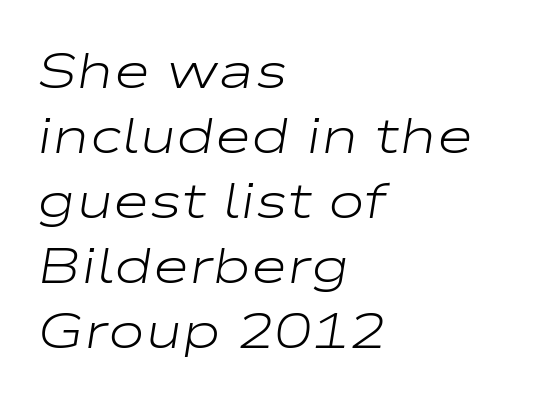
Q: Is the text bold? A: No.
Q: Is the text italic (slanted)? A: Yes, it leans right by about 9 degrees.
Q: Is the text underlined? A: No.
Q: How is the paragraph aligned? A: Left-aligned.
Q: Is the spacing between letters normal or unusually wide? A: Normal.
Q: Is the spacing between lines tight, normal or loose? A: Normal.
Q: Width (condensed, normal, or wide)? A: Wide.
Q: Stroke contrast? A: Low.
Q: x-height? A: Medium.
Q: Monospaced? A: No.
